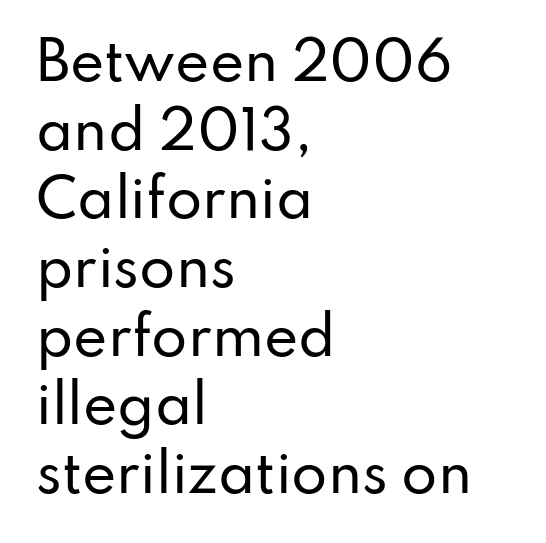
{"serif": "no", "italic": "no", "width": "normal", "stroke_contrast": "low", "x_height": "small", "monospaced": "no", "underline": "no", "align": "left", "line_spacing": "normal", "line_spacing_ratio": 1.32, "letter_spacing": "normal", "letter_spacing_em": 0.0, "glyph_px": 52}
